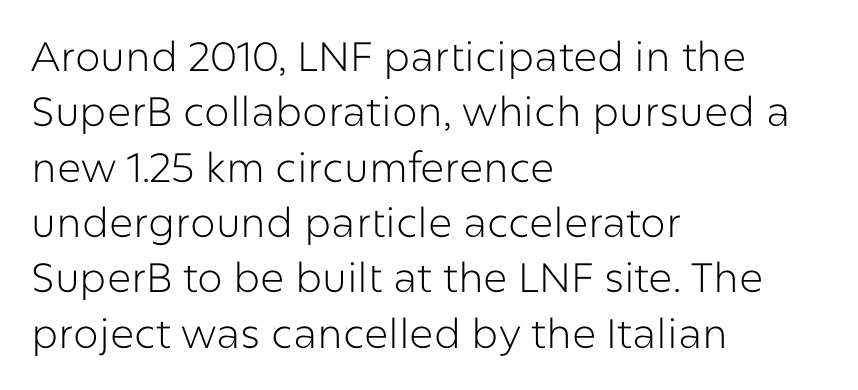
Q: Is the text bold? A: No.
Q: Is the text italic (slanted)? A: No, it is upright.
Q: Is the typeface a serif or a sans-serif typeface? A: Sans-serif.
Q: Is the text underlined? A: No.
Q: How is the paragraph aligned? A: Left-aligned.
Q: Is the spacing between letters normal or unusually wide? A: Normal.
Q: Is the spacing between lines tight, normal or loose? A: Normal.
Q: Width (condensed, normal, or wide)? A: Normal.
Q: Stroke contrast? A: Low.
Q: x-height? A: Medium.
Q: Monospaced? A: No.
